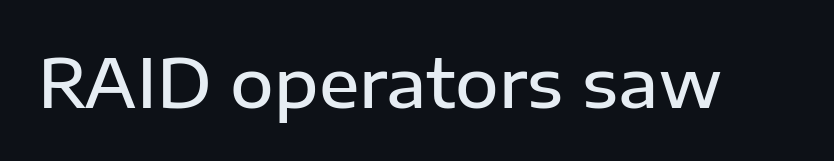
{"serif": "no", "italic": "no", "bold": "semi", "weight": "semibold", "width": "normal", "stroke_contrast": "low", "x_height": "medium", "monospaced": "no", "underline": "no", "letter_spacing": "normal", "letter_spacing_em": 0.0, "glyph_px": 67}
